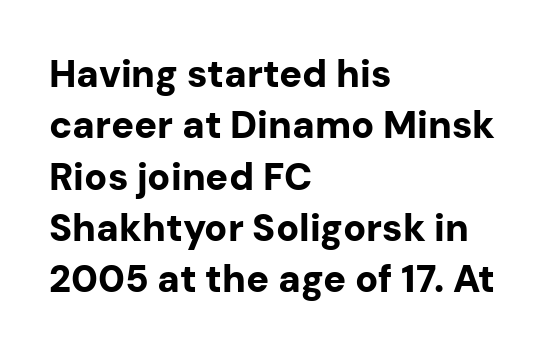
The passage shown is not underscored anywhere. A roman cut, with each character standing at attention. A student would call this left alignment; a typographer would say flush left, rag right. Inter-character spacing is left at the font's built-in metrics.
